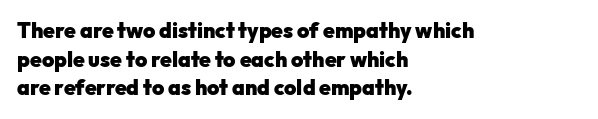
{"italic": "no", "bold": "yes", "underline": "no", "align": "left", "line_spacing": "normal", "line_spacing_ratio": 1.36, "letter_spacing": "normal", "letter_spacing_em": 0.0, "glyph_px": 21}
